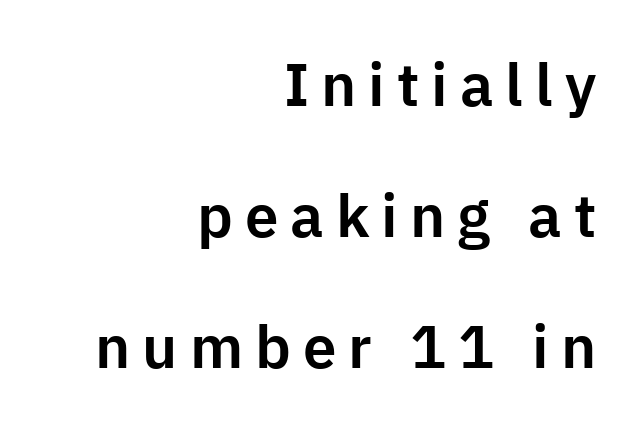
The image shows 60 px sans-serif type, upright; set right-aligned, loose line spacing (2.18x), unusually wide letter spacing (+0.2 em), not underlined; low stroke contrast and a medium x-height.
